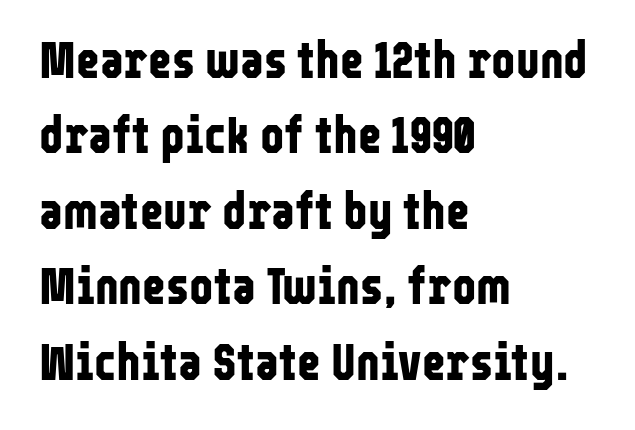
{"serif": "no", "italic": "no", "bold": "yes", "weight": "bold", "width": "condensed", "stroke_contrast": "low", "x_height": "medium", "monospaced": "no", "underline": "no", "align": "left", "line_spacing": "normal", "line_spacing_ratio": 1.48, "letter_spacing": "normal", "letter_spacing_em": 0.0, "glyph_px": 51}
